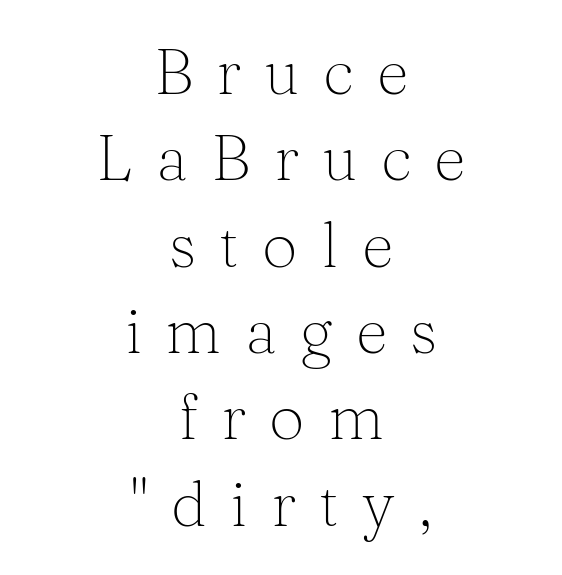
Q: Is the text bold? A: No.
Q: Is the text italic (slanted)? A: No, it is upright.
Q: Is the typeface a serif or a sans-serif typeface? A: Serif.
Q: Is the text underlined? A: No.
Q: How is the paragraph aligned? A: Centered.
Q: Is the spacing between letters normal or unusually wide? A: Unusually wide.
Q: Is the spacing between lines tight, normal or loose? A: Normal.
Q: Width (condensed, normal, or wide)? A: Normal.
Q: Stroke contrast? A: Medium.
Q: x-height? A: Medium.
Q: Monospaced? A: No.
